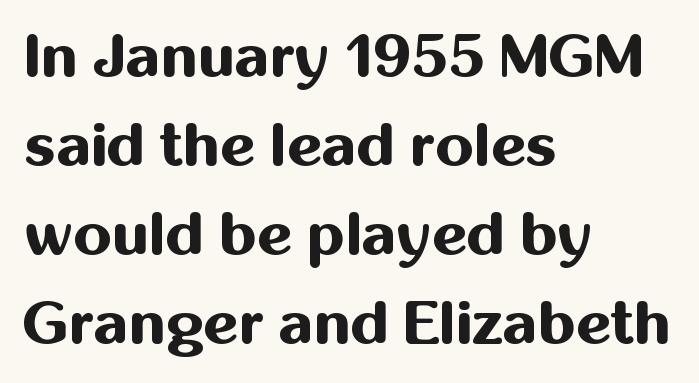
The image shows 61 px bold sans-serif type, upright; set left-aligned, normal line spacing (1.46x), normal letter spacing, not underlined; medium stroke contrast and a medium x-height.
